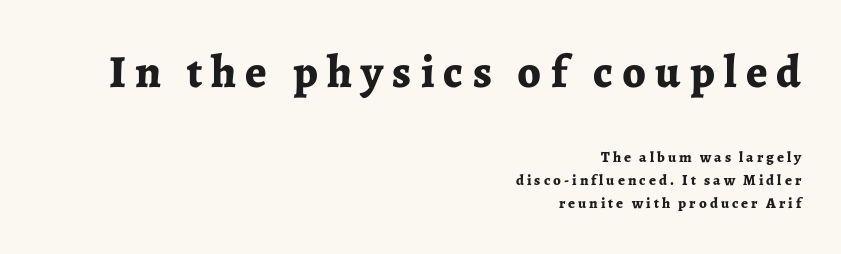
Q: Is the text bold? A: Yes.
Q: Is the text italic (slanted)? A: No, it is upright.
Q: Is the typeface a serif or a sans-serif typeface? A: Serif.
Q: Is the text underlined? A: No.
Q: How is the paragraph aligned? A: Right-aligned.
Q: Is the spacing between letters normal or unusually wide? A: Unusually wide.
Q: Is the spacing between lines tight, normal or loose? A: Normal.
Q: Which block of text is set in a larger size, the first (top) or the second (bottom)? A: The first (top) one.
Q: Width (condensed, normal, or wide)? A: Normal.
Q: Stroke contrast? A: Low.
Q: x-height? A: Medium.
Q: Monospaced? A: No.
